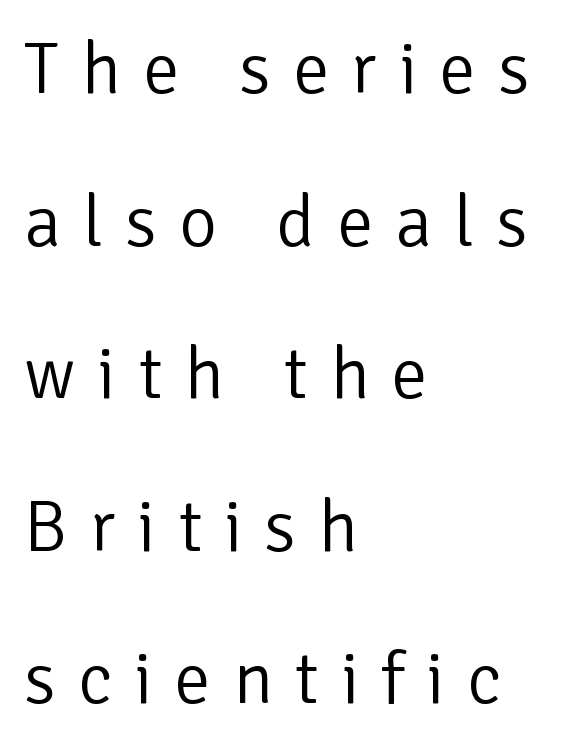
The paragraph shown leans on its left margin. The zone under the glyphs is completely vacant. You can tell from the bare stems that sans-serif type was used. These lines were composed using upright roman letters. Letter spacing: wide. Unbolded letterforms with no extra heft.
